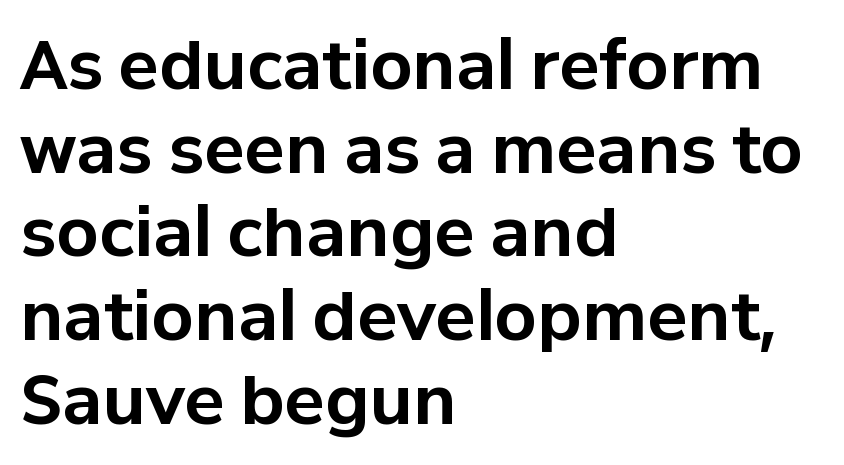
The image shows 67 px bold sans-serif type, upright; set left-aligned, normal line spacing (1.25x), normal letter spacing, not underlined; low stroke contrast and a medium x-height.
